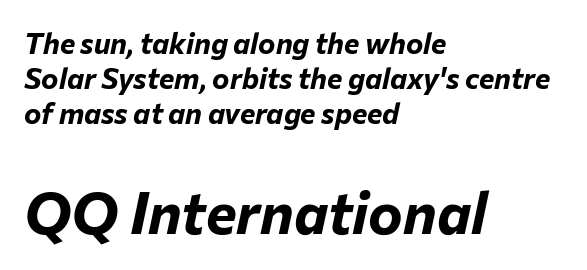
{"italic": "yes", "lean": "right", "slant_degrees": 12, "bold": "yes", "weight": "bold", "width": "normal", "stroke_contrast": "low", "x_height": "medium", "monospaced": "no", "underline": "no", "align": "left", "line_spacing_ratio": 1.2, "letter_spacing": "normal", "letter_spacing_em": 0.0, "larger_block": "second", "size_ratio": 2.0, "glyph_px": 58}
